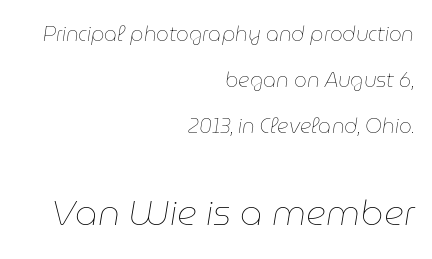
{"italic": "yes", "lean": "right", "slant_degrees": 9, "bold": "no", "weight": "thin", "width": "normal", "stroke_contrast": "low", "x_height": "medium", "monospaced": "no", "underline": "no", "align": "right", "line_spacing": "loose", "line_spacing_ratio": 2.3, "letter_spacing": "normal", "letter_spacing_em": 0.0, "larger_block": "second", "size_ratio": 1.75, "glyph_px": 35}
